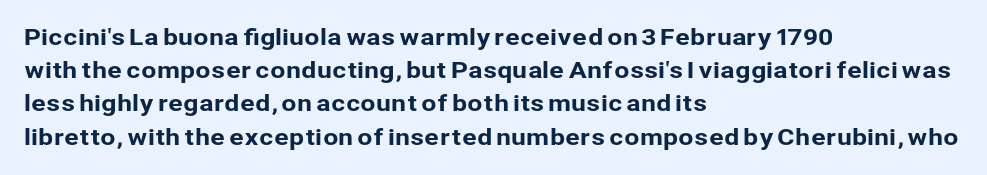
The image shows 22 px text type, upright; set left-aligned, normal line spacing (1.51x), normal letter spacing, not underlined.
